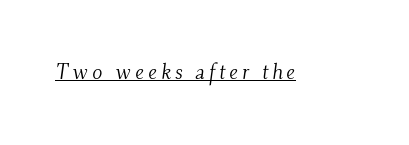
The image shows 21 px text type, italic (leaning right); set underlined.
